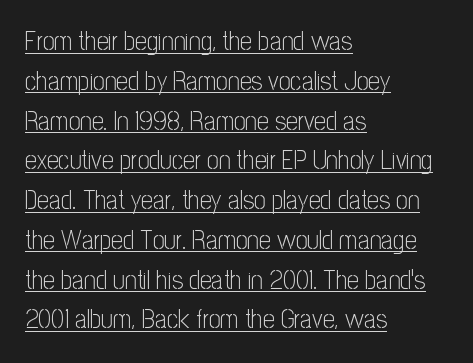
Q: Is the text bold? A: No.
Q: Is the text italic (slanted)? A: No, it is upright.
Q: Is the text underlined? A: Yes.
Q: How is the paragraph aligned? A: Left-aligned.
Q: Is the spacing between letters normal or unusually wide? A: Normal.
Q: Is the spacing between lines tight, normal or loose? A: Normal.
